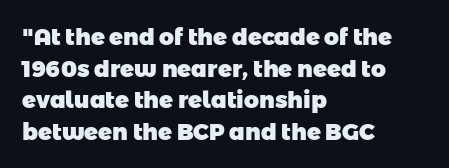
The image shows 23 px bold type; set left-aligned, normal line spacing (1.37x), normal letter spacing, not underlined.
